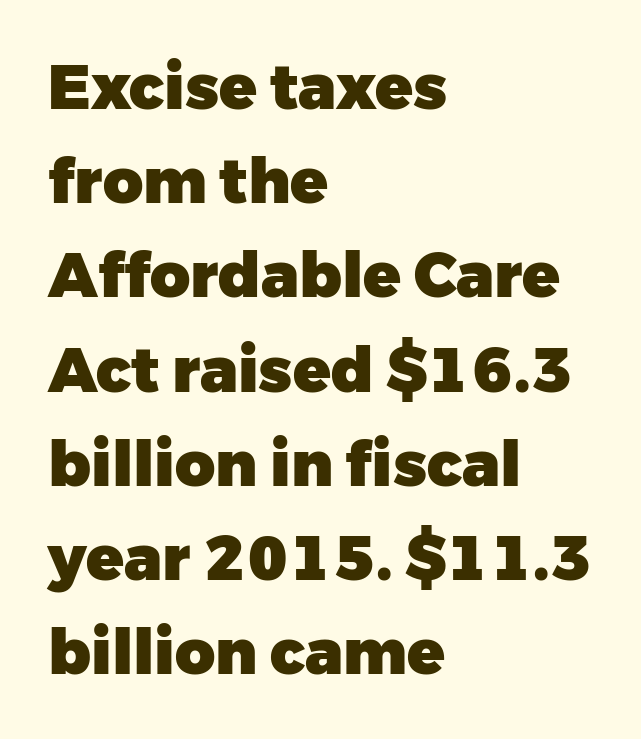
The image shows 62 px heavy sans-serif type, upright; set left-aligned, normal line spacing (1.52x), normal letter spacing, not underlined; low stroke contrast and a medium x-height.
